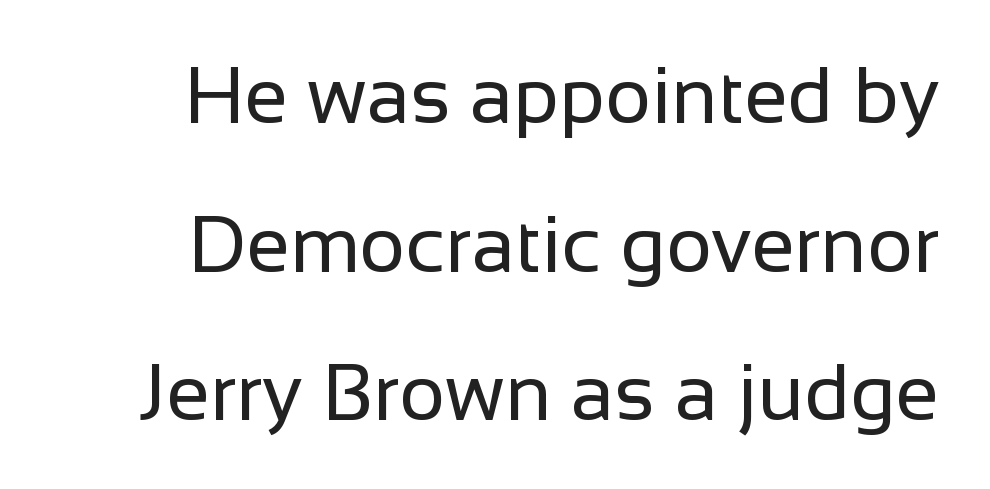
Underline: absent. Are there feet on the stems? There aren't — it's a sans. These lines are rendered in a variable-pitch font. Honestly, the letter spacing is just normal — you wouldn't notice it.
